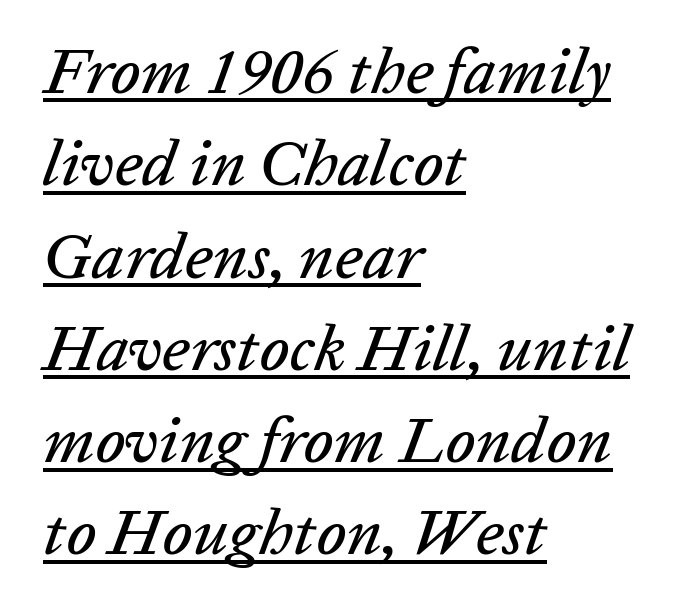
Q: Is the text italic (slanted)? A: Yes, it leans right by about 20 degrees.
Q: Is the text underlined? A: Yes.
Q: How is the paragraph aligned? A: Left-aligned.
Q: Is the spacing between letters normal or unusually wide? A: Normal.
Q: Is the spacing between lines tight, normal or loose? A: Normal.
Q: Width (condensed, normal, or wide)? A: Normal.
Q: Stroke contrast? A: Low.
Q: x-height? A: Medium.
Q: Monospaced? A: No.
